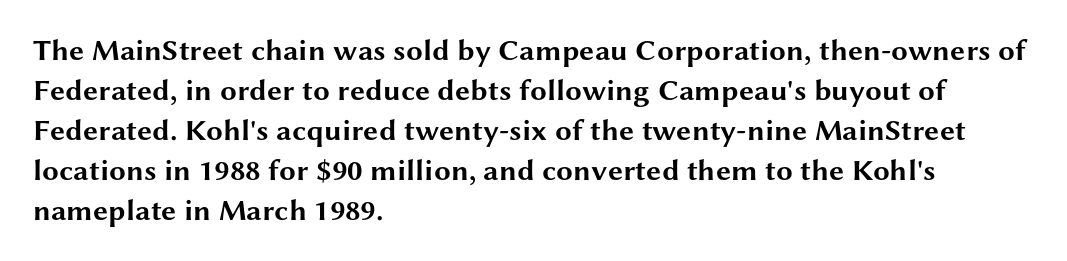
The image shows 30 px bold, wide sans-serif type, upright; set left-aligned, normal line spacing (1.33x), normal letter spacing, not underlined; medium stroke contrast and a medium x-height.
